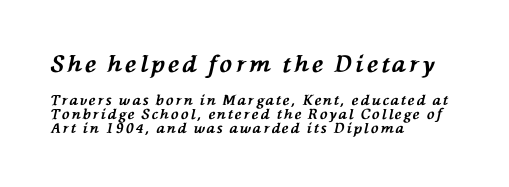
The image shows 23 px bold type, italic (leaning left); set left-aligned, tight line spacing (1.01x), not underlined; the first (top) block is 1.64x larger.
